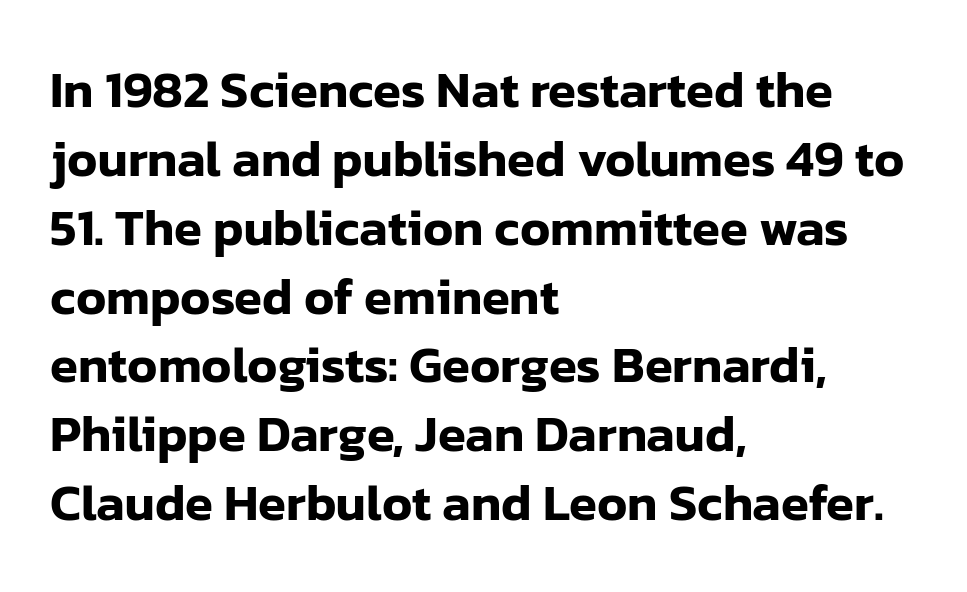
Q: Is the text italic (slanted)? A: No, it is upright.
Q: Is the typeface a serif or a sans-serif typeface? A: Sans-serif.
Q: Is the text underlined? A: No.
Q: How is the paragraph aligned? A: Left-aligned.
Q: Is the spacing between letters normal or unusually wide? A: Normal.
Q: Is the spacing between lines tight, normal or loose? A: Normal.
Q: Width (condensed, normal, or wide)? A: Normal.
Q: Stroke contrast? A: Low.
Q: x-height? A: Medium.
Q: Monospaced? A: No.
